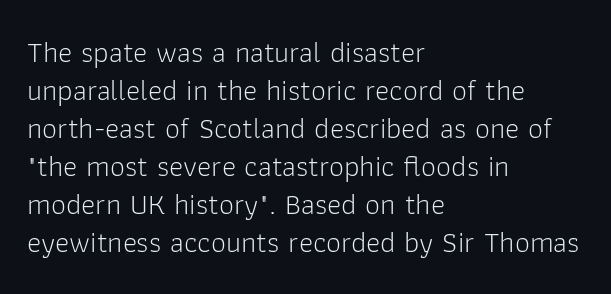
The image shows 30 px light sans-serif type, upright; set left-aligned, normal line spacing (1.27x), normal letter spacing, not underlined; low stroke contrast and a medium x-height.
